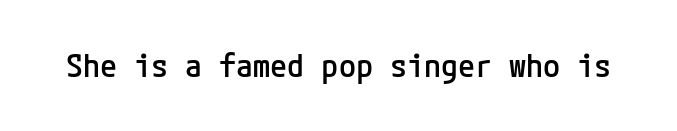
Students, this is semibold: more ink than regular, less than bold. Compared with typical body copy, the letter spacing here is the same. Ordinary non-slanted type is in use. Serifs: no, the terminals of the letterforms are clean. Descenders are the only things crossing below the line.
